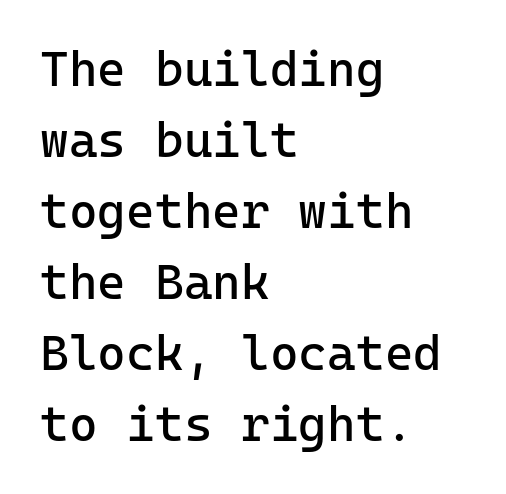
The image shows 49 px regular-weight sans-serif type, upright, monospaced; set left-aligned, normal line spacing (1.45x), normal letter spacing, not underlined; low stroke contrast and a medium x-height.
